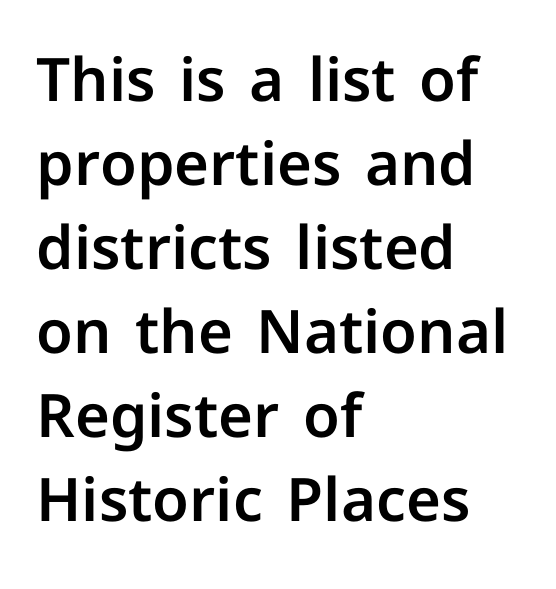
Each letter keeps its own natural width here, so spacing adapts to shape. If you drew a line through each stem, it would be perfectly vertical. Inter-character spacing is left at the font's built-in metrics. Casual observation: everything's shoved over to the left. Each row of text sits above clean, open space.
